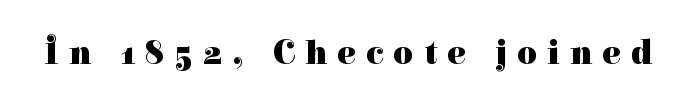
{"serif": "yes", "italic": "no", "bold": "yes", "weight": "heavy", "width": "normal", "stroke_contrast": "high", "x_height": "medium", "monospaced": "no", "underline": "no", "letter_spacing": "wide", "letter_spacing_em": 0.29, "glyph_px": 35}
